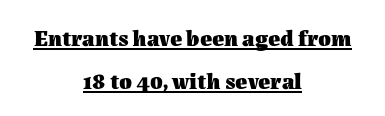
The horizontal fit of the characters is conventional and even. Both edges are ragged and mirror each other, which tells us the setting is centered. The rendered words wear a rule along their underside. Ascenders rise straight up at ninety degrees.
